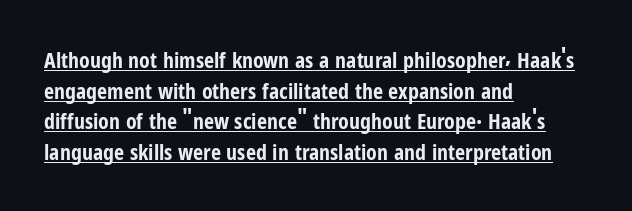
{"italic": "no", "bold": "yes", "underline": "yes", "align": "left", "line_spacing": "normal", "line_spacing_ratio": 1.39, "letter_spacing": "normal", "letter_spacing_em": 0.0, "glyph_px": 22}
